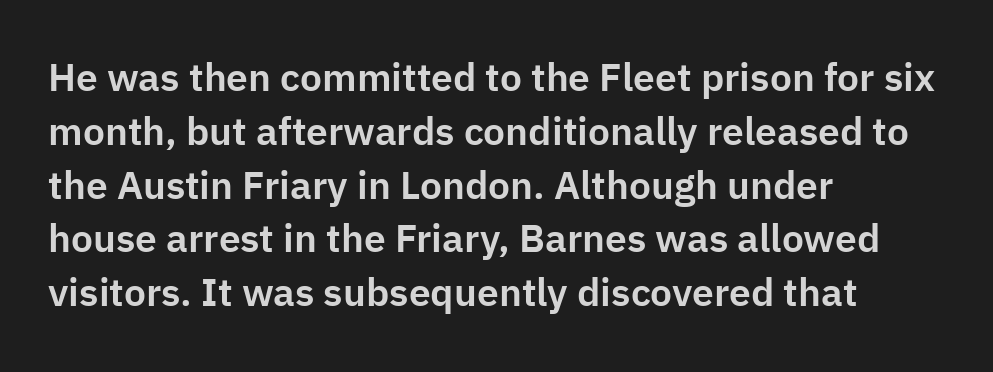
This sample uses a sans-serif face. Short note: letters normally spaced. The letters stand straight up with perfectly vertical stems. Honestly, the row spacing looks completely unremarkable.
